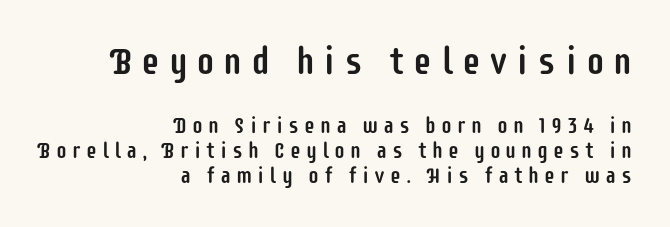
{"serif": "no", "italic": "no", "width": "condensed", "stroke_contrast": "low", "x_height": "large", "monospaced": "no", "underline": "no", "align": "right", "line_spacing": "tight", "line_spacing_ratio": 1.14, "letter_spacing": "wide", "letter_spacing_em": 0.22, "larger_block": "first", "size_ratio": 1.73, "glyph_px": 38}
